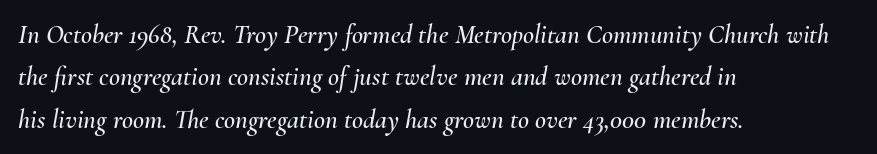
{"italic": "yes", "lean": "right", "slant_degrees": 10, "underline": "no", "align": "left", "line_spacing": "normal", "line_spacing_ratio": 1.57, "letter_spacing": "normal", "letter_spacing_em": 0.0, "glyph_px": 27}
